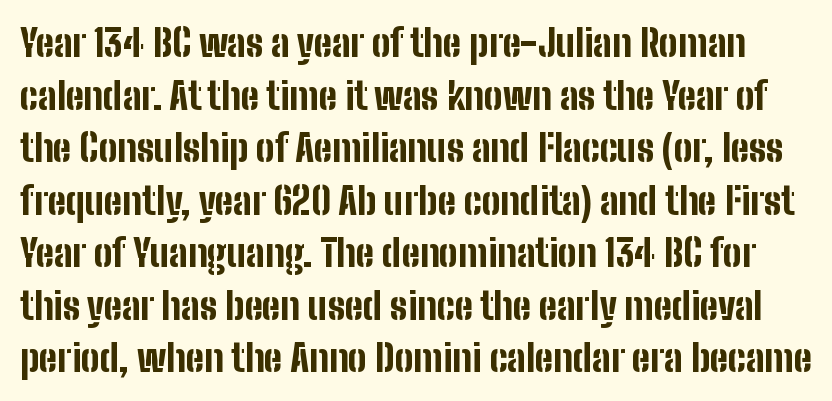
{"serif": "no", "italic": "no", "bold": "yes", "weight": "bold", "width": "condensed", "stroke_contrast": "low", "x_height": "medium", "monospaced": "no", "underline": "no", "line_spacing": "normal", "line_spacing_ratio": 1.42, "letter_spacing": "normal", "letter_spacing_em": 0.0, "glyph_px": 37}
